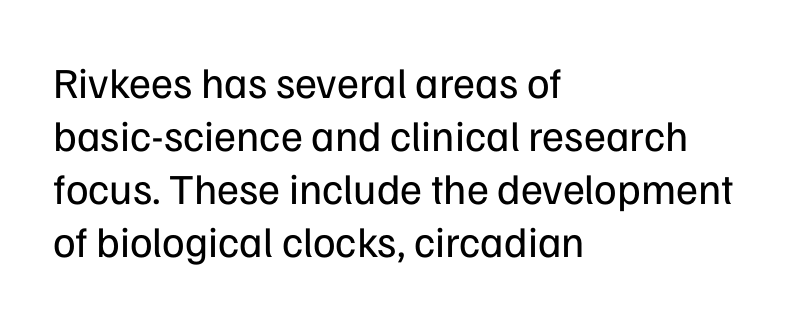
Is the type heavy? It reads as light-to-regular instead. A typesetter would call this proportional, since set widths differ per character. The rendering anchors every line to the left-hand side. Does the lettering tilt? It doesn't — this is upright.
